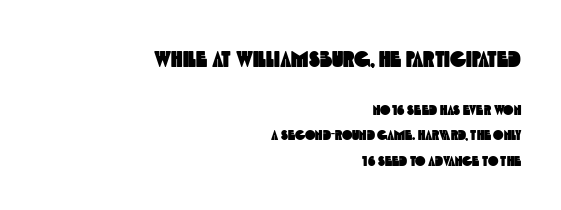
The image shows 22 px text type; set right-aligned, line spacing 1.83x, normal letter spacing, not underlined; the first (top) block is 1.57x larger.
